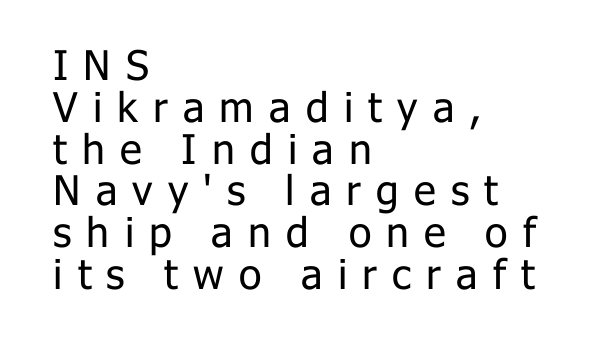
The setting favours the left margin, as ordinary paragraphs usually do. The line texture is sparse and dotted thanks to wide tracking. Heaviness? Minimal to ordinary, like unemphasized prose. This is the regular roman posture of the typeface. Do the characters align in a grid? No, the font is proportional.
